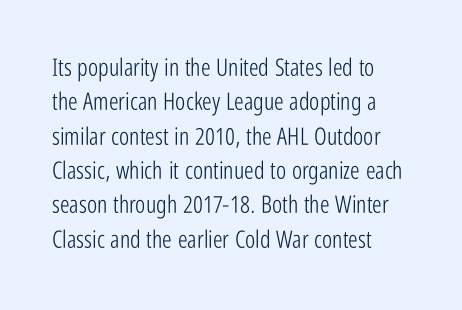
Q: Is the text bold? A: No.
Q: Is the text italic (slanted)? A: No, it is upright.
Q: Is the text underlined? A: No.
Q: How is the paragraph aligned? A: Left-aligned.
Q: Is the spacing between letters normal or unusually wide? A: Normal.
Q: Is the spacing between lines tight, normal or loose? A: Normal.
